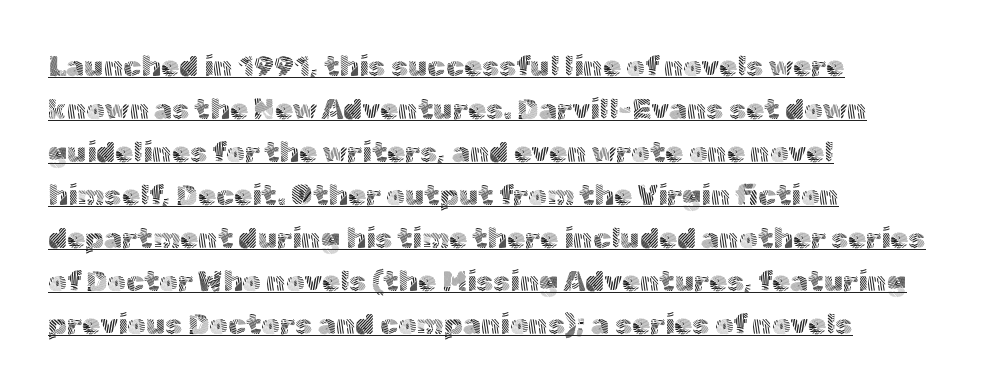
{"serif": "no", "italic": "no", "bold": "no", "weight": "light", "width": "normal", "x_height": "medium", "monospaced": "no", "underline": "yes", "align": "left", "line_spacing": "normal", "line_spacing_ratio": 1.48, "letter_spacing": "normal", "letter_spacing_em": 0.0, "glyph_px": 29}
